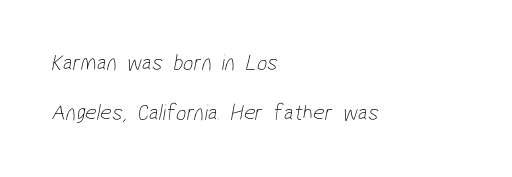
{"bold": "no", "underline": "no", "align": "left", "line_spacing": "loose", "line_spacing_ratio": 2.19, "letter_spacing": "normal", "letter_spacing_em": 0.0, "glyph_px": 23}
